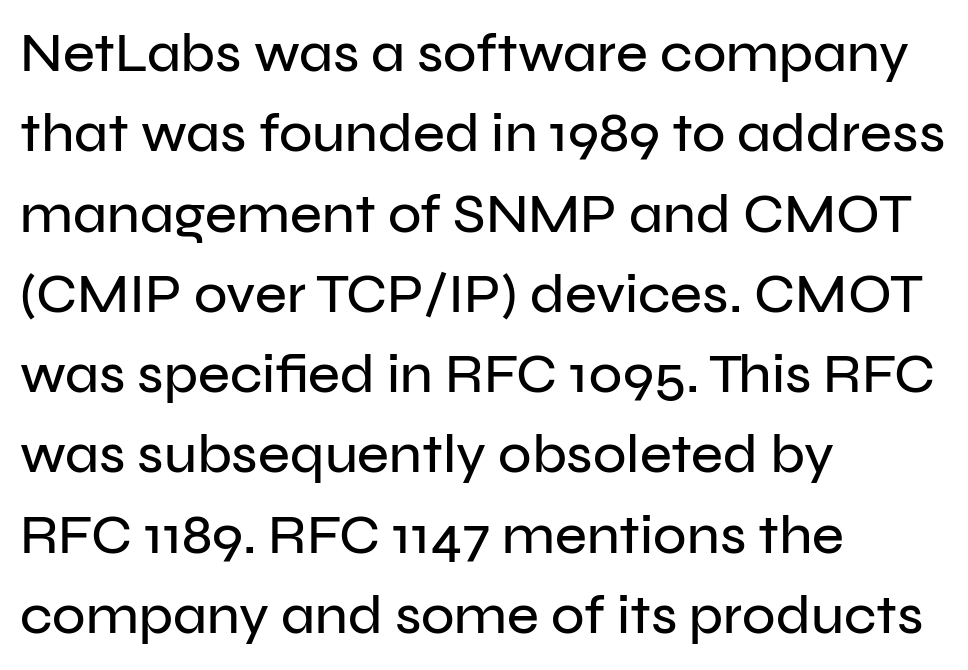
The image shows 55 px sans-serif type, upright; set left-aligned, normal line spacing (1.46x), normal letter spacing, not underlined; low stroke contrast and a medium x-height.
